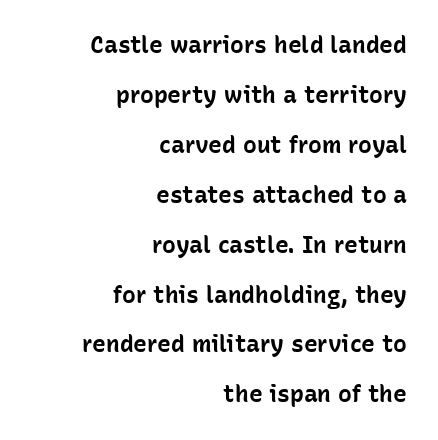
Ordinary non-slanted type is in use. Vertically, the passage feels expansive, rows floating well apart. The letters sit at their default tracking, neither squeezed nor spread. Reading down the block, your eye finds every line finishing at a fixed right position. Descenders hang freely into open space.
